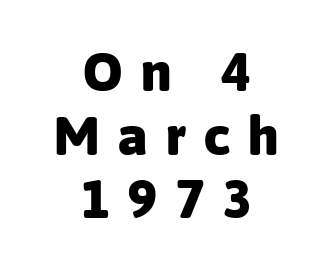
The letterforms stand isolated, each surrounded by extra space. Is this a fixed-width face? No — the glyphs have proportional, varying widths. Horizontal alignment here is central, giving a formal, balanced look. Weight: bold.
